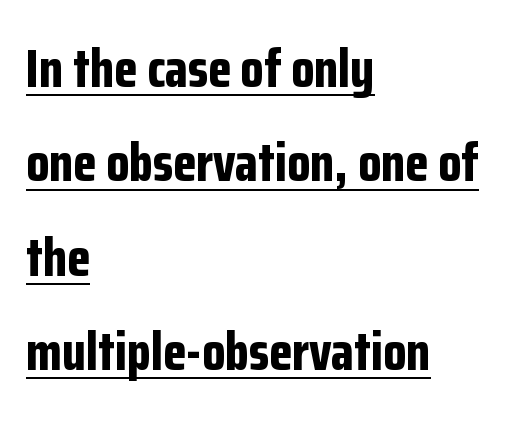
Tracking here is standard; glyphs follow each other at the usual distance. The passage shown is underscored from start to finish. Line beginnings align vertically; line endings do not. Unlike a traditional serif, this face leaves its strokes unadorned. Do the characters align in a grid? No, the font is proportional.
